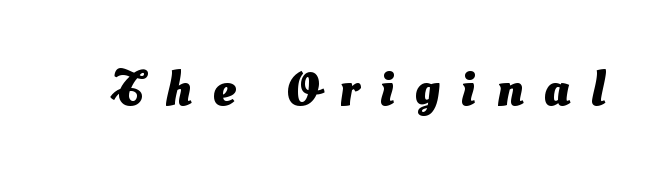
The image shows 50 px heavy sans-serif type; set unusually wide letter spacing (+0.41 em), not underlined; medium stroke contrast and a small x-height.
